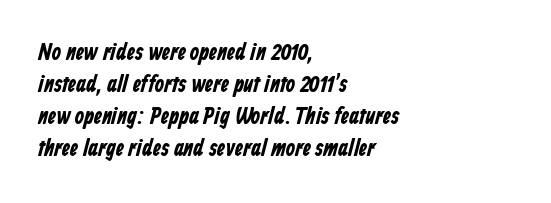
Weight: bold. In CSS terms this would be text-align: left. Plain, unruled lines of type. The passage shown has conventional tracking throughout. Is there much room between lines? A standard amount, neither cramped nor airy.
